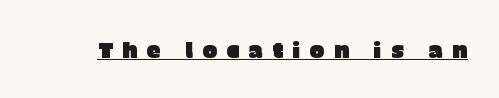
{"italic": "no", "underline": "yes", "letter_spacing": "wide", "letter_spacing_em": 0.42, "glyph_px": 22}
